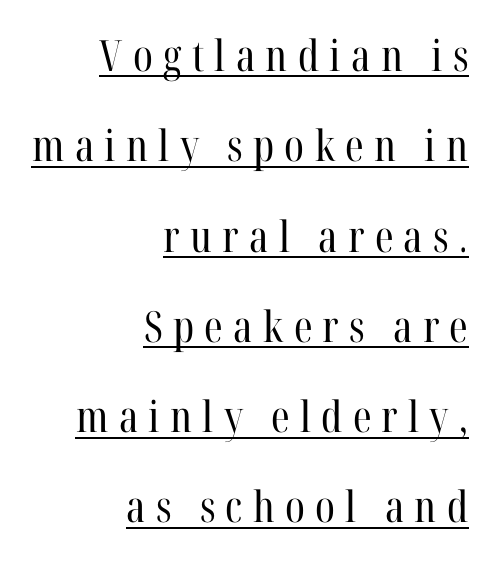
The image shows 43 px regular-weight, condensed serif type, upright; set right-aligned, loose line spacing (2.1x), unusually wide letter spacing (+0.24 em), underlined; high stroke contrast and a medium x-height.
